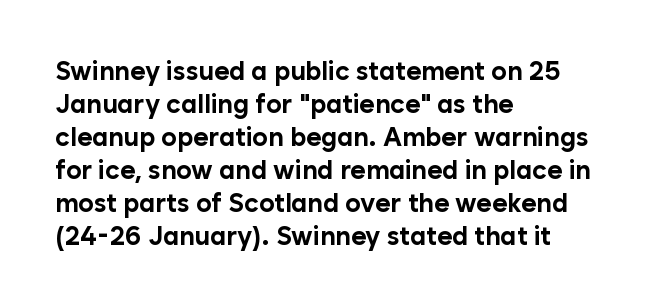
{"italic": "no", "bold": "yes", "underline": "no", "align": "left", "line_spacing": "normal", "line_spacing_ratio": 1.27, "letter_spacing": "normal", "letter_spacing_em": 0.0, "glyph_px": 26}
